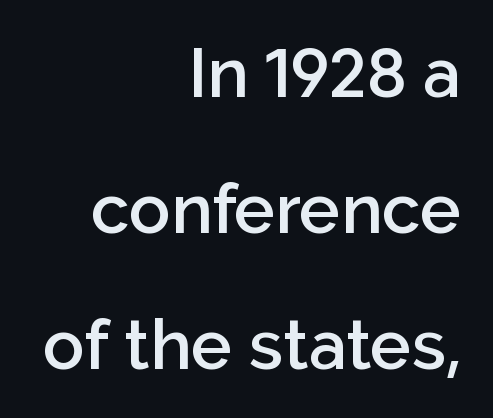
The image shows 69 px semibold sans-serif type, upright; set right-aligned, loose line spacing (1.97x), normal letter spacing, not underlined; low stroke contrast and a medium x-height.
